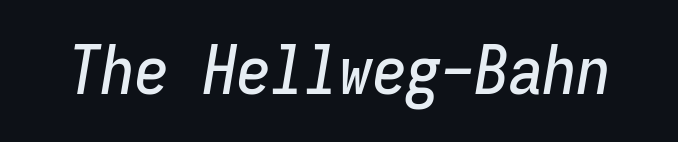
Q: Is the text italic (slanted)? A: Yes, it leans right by about 9 degrees.
Q: Is the text underlined? A: No.
Q: Is the spacing between letters normal or unusually wide? A: Normal.
Q: Width (condensed, normal, or wide)? A: Condensed.
Q: Stroke contrast? A: Low.
Q: x-height? A: Medium.
Q: Monospaced? A: Yes.
